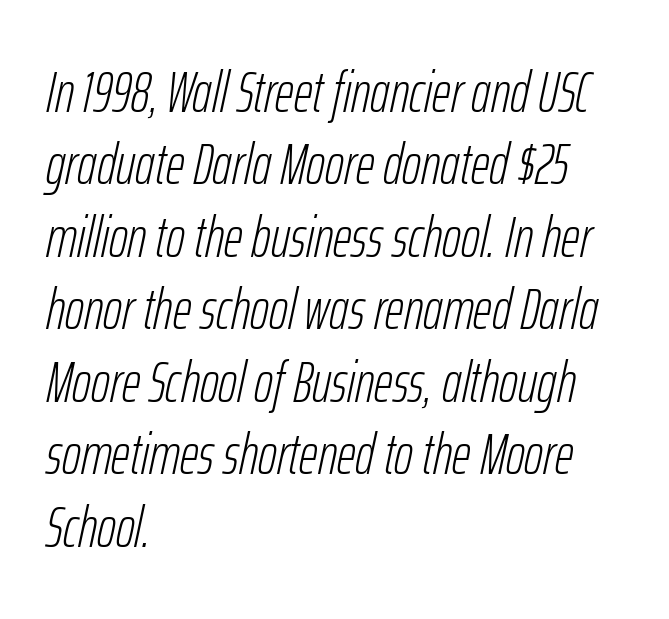
Q: Is the text bold? A: No.
Q: Is the text italic (slanted)? A: Yes, it leans right by about 12 degrees.
Q: Is the text underlined? A: No.
Q: How is the paragraph aligned? A: Left-aligned.
Q: Is the spacing between letters normal or unusually wide? A: Normal.
Q: Is the spacing between lines tight, normal or loose? A: Normal.
Q: Width (condensed, normal, or wide)? A: Condensed.
Q: Stroke contrast? A: Low.
Q: x-height? A: Medium.
Q: Monospaced? A: No.
